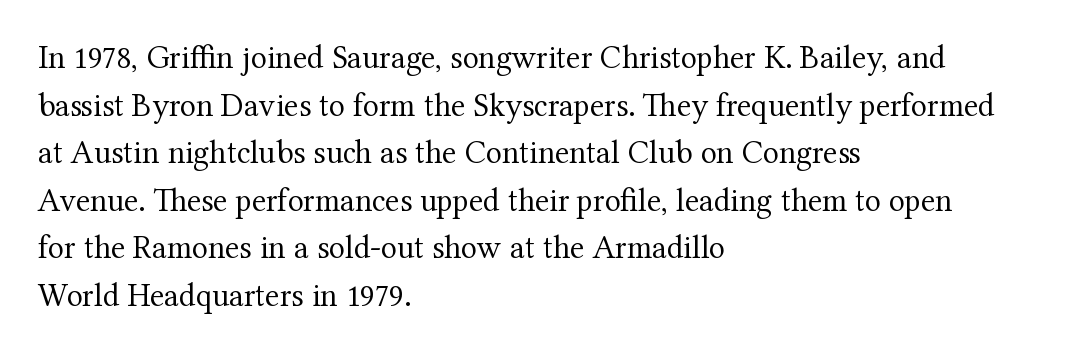
The image shows 33 px regular-weight serif type, upright; set left-aligned, normal line spacing (1.44x), normal letter spacing, not underlined; medium stroke contrast and a medium x-height.
